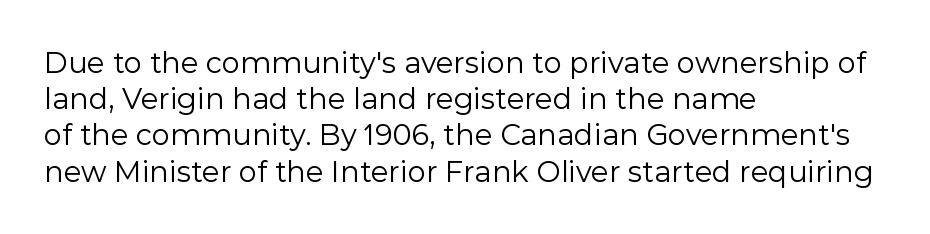
The rag falls on the right side of this text block. Underline: absent. What stands out about the letter spacing? Nothing — it is the standard amount. Ascenders rise straight up at ninety degrees. Whoever set this chose a conventional vertical rhythm.
